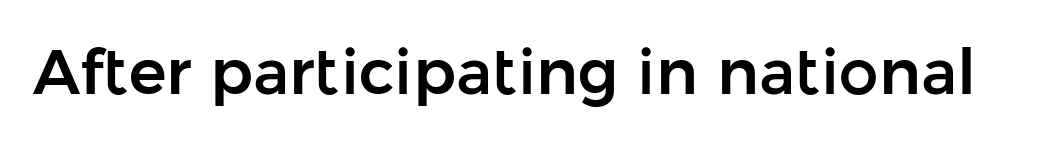
Q: Is the text italic (slanted)? A: No, it is upright.
Q: Is the typeface a serif or a sans-serif typeface? A: Sans-serif.
Q: Is the text underlined? A: No.
Q: Is the spacing between letters normal or unusually wide? A: Normal.
Q: Width (condensed, normal, or wide)? A: Normal.
Q: Stroke contrast? A: Low.
Q: x-height? A: Medium.
Q: Monospaced? A: No.
